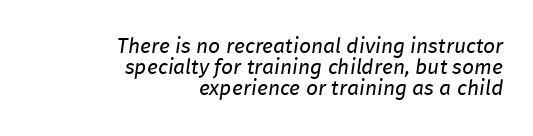
{"italic": "yes", "lean": "right", "slant_degrees": 8, "bold": "no", "underline": "no", "align": "right", "line_spacing": "tight", "line_spacing_ratio": 1.0, "letter_spacing": "normal", "letter_spacing_em": 0.0, "glyph_px": 21}
